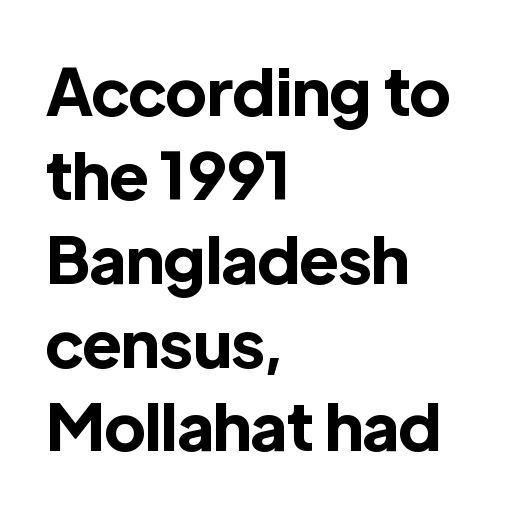
The image shows 65 px bold sans-serif type, upright; set left-aligned, normal line spacing (1.29x), normal letter spacing, not underlined; a medium x-height.
